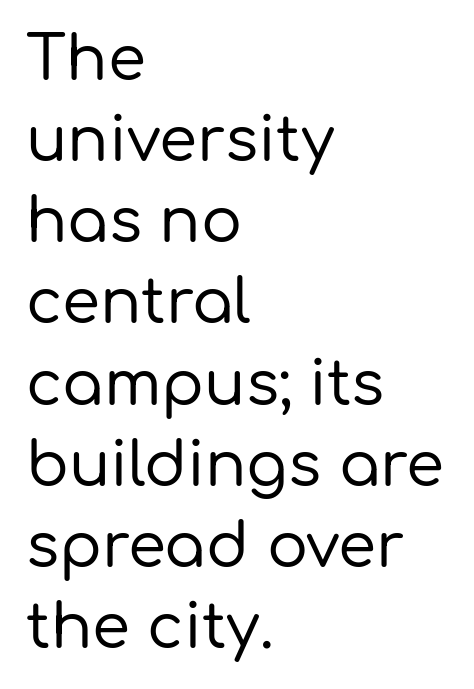
Q: Is the text italic (slanted)? A: No, it is upright.
Q: Is the typeface a serif or a sans-serif typeface? A: Sans-serif.
Q: Is the text underlined? A: No.
Q: How is the paragraph aligned? A: Left-aligned.
Q: Is the spacing between letters normal or unusually wide? A: Normal.
Q: Is the spacing between lines tight, normal or loose? A: Normal.
Q: Width (condensed, normal, or wide)? A: Normal.
Q: Stroke contrast? A: Low.
Q: x-height? A: Medium.
Q: Monospaced? A: No.
